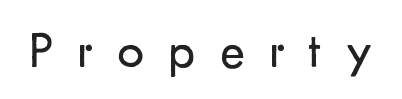
{"serif": "no", "italic": "no", "bold": "no", "weight": "regular", "width": "normal", "stroke_contrast": "low", "x_height": "small", "monospaced": "no", "underline": "no", "letter_spacing": "wide", "letter_spacing_em": 0.45, "glyph_px": 53}
